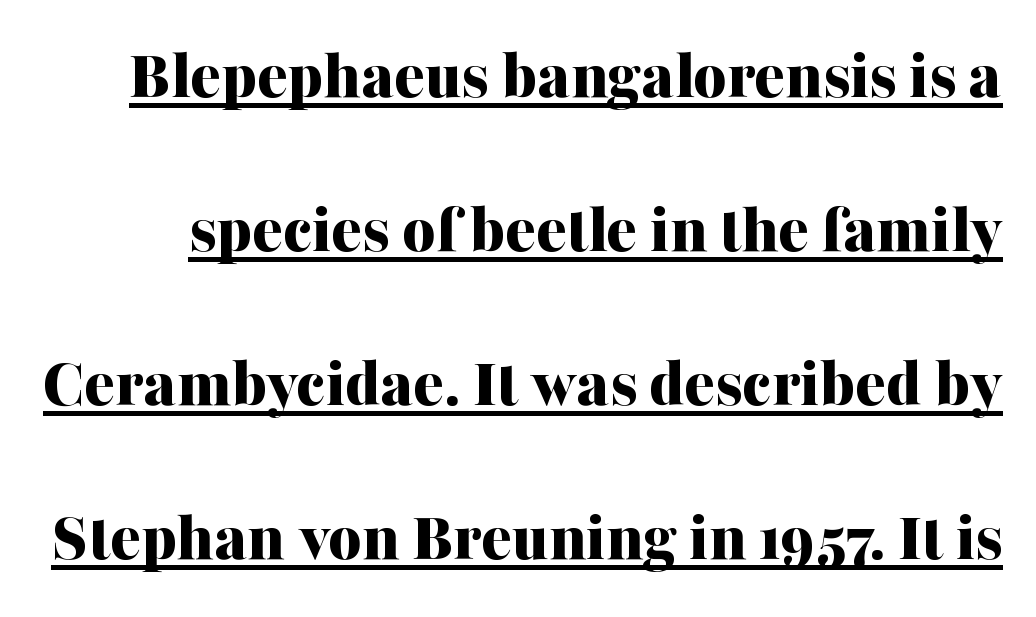
The image shows 71 px bold serif type, upright; set loose line spacing (2.17x), normal letter spacing, underlined; medium stroke contrast and a medium x-height.
